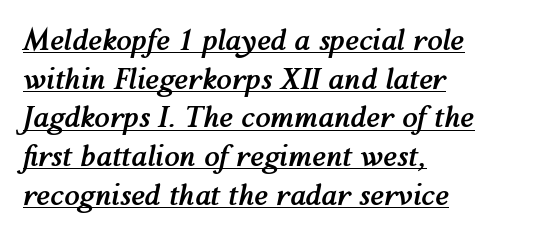
{"italic": "yes", "lean": "right", "slant_degrees": 12, "bold": "yes", "weight": "semibold", "width": "normal", "stroke_contrast": "medium", "x_height": "medium", "monospaced": "no", "underline": "yes", "align": "left", "line_spacing": "normal", "line_spacing_ratio": 1.38, "letter_spacing": "normal", "letter_spacing_em": 0.0, "glyph_px": 28}
